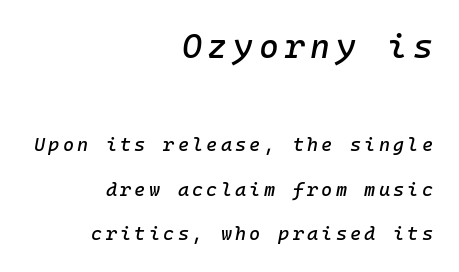
The image shows 34 px text type, italic (leaning right), monospaced; set right-aligned, loose line spacing (2.35x), not underlined; the first (top) block is 1.79x larger; low stroke contrast and a medium x-height.
